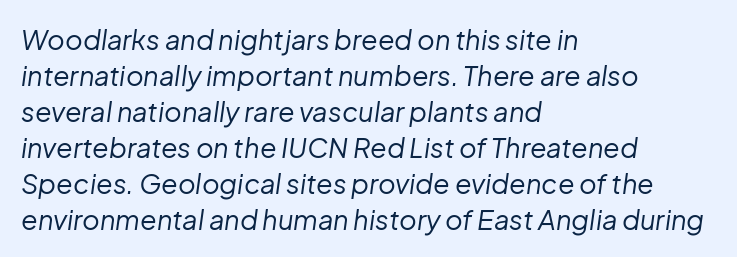
Layout note: lines flush left. Summary of weight: not heavy and not bold. Between one letter and the next there's only the usual sliver of space. Type without underlining.
